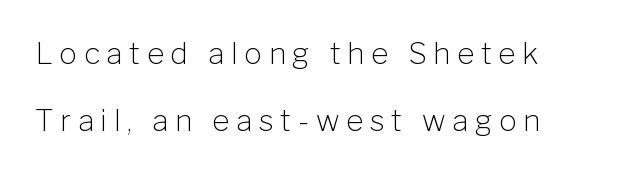
Q: Is the text bold? A: No.
Q: Is the text italic (slanted)? A: No, it is upright.
Q: Is the typeface a serif or a sans-serif typeface? A: Sans-serif.
Q: Is the text underlined? A: No.
Q: How is the paragraph aligned? A: Left-aligned.
Q: Is the spacing between letters normal or unusually wide? A: Unusually wide.
Q: Is the spacing between lines tight, normal or loose? A: Loose.
Q: Width (condensed, normal, or wide)? A: Normal.
Q: Stroke contrast? A: Low.
Q: x-height? A: Medium.
Q: Monospaced? A: No.
